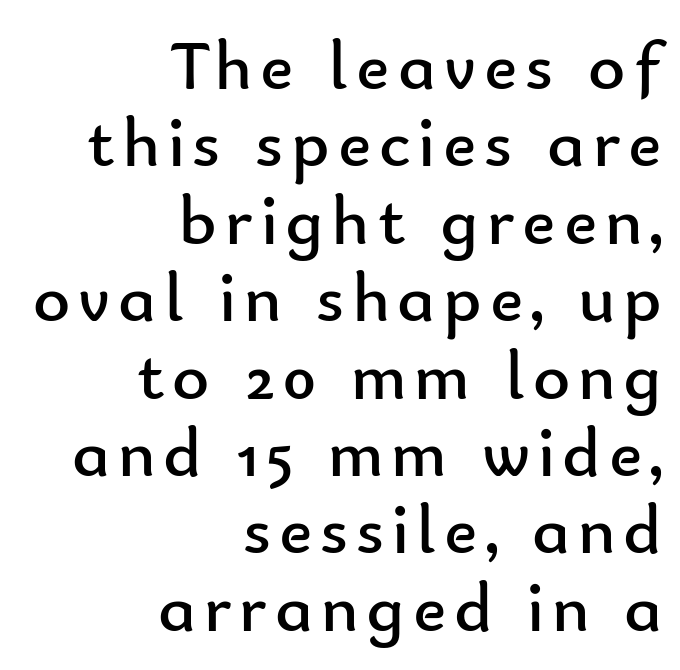
{"serif": "no", "italic": "no", "bold": "no", "weight": "regular", "width": "normal", "stroke_contrast": "low", "x_height": "small", "monospaced": "no", "underline": "no", "align": "right", "line_spacing": "tight", "line_spacing_ratio": 1.09, "glyph_px": 71}
